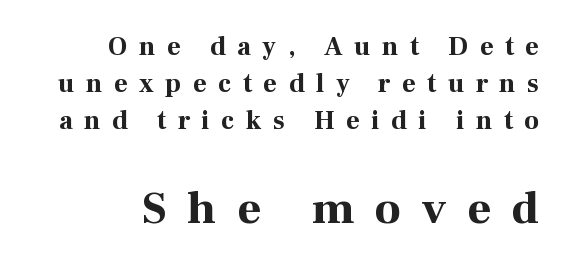
The image shows 46 px bold serif type, upright; set right-aligned, normal line spacing (1.42x), unusually wide letter spacing (+0.45 em), not underlined; the second (bottom) block is 1.77x larger; high stroke contrast and a medium x-height.
